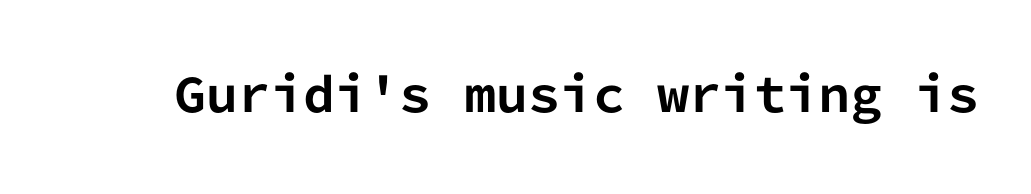
{"serif": "no", "italic": "no", "bold": "yes", "weight": "bold", "width": "normal", "stroke_contrast": "low", "x_height": "medium", "monospaced": "yes", "underline": "no", "letter_spacing": "normal", "letter_spacing_em": 0.0, "glyph_px": 46}
